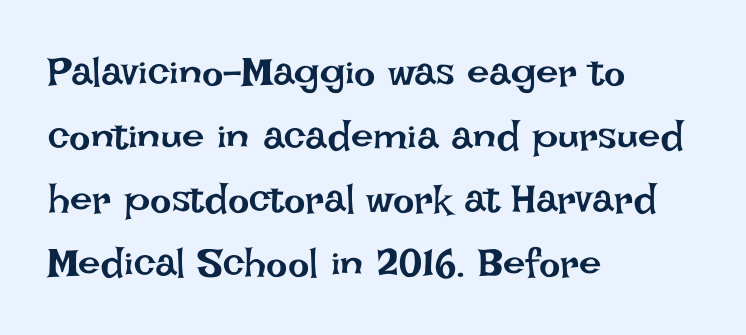
{"italic": "no", "bold": "no", "weight": "regular", "width": "normal", "stroke_contrast": "low", "x_height": "large", "monospaced": "no", "underline": "no", "align": "left", "line_spacing": "normal", "line_spacing_ratio": 1.59, "letter_spacing": "normal", "letter_spacing_em": 0.0, "glyph_px": 40}
